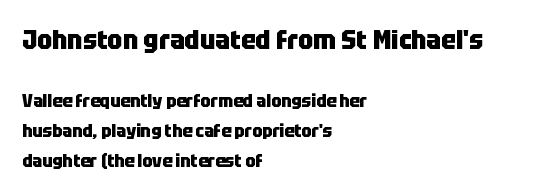
The image shows 27 px bold type, upright; set left-aligned, normal line spacing (1.68x), normal letter spacing, not underlined; the first (top) block is 1.5x larger.
